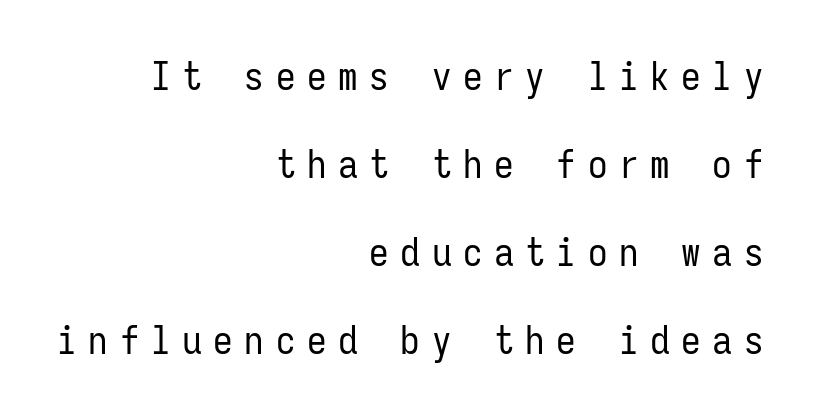
The image shows 39 px regular-weight, condensed sans-serif type, upright, monospaced; set right-aligned, loose line spacing (2.26x), unusually wide letter spacing (+0.3 em), not underlined; low stroke contrast and a medium x-height.
